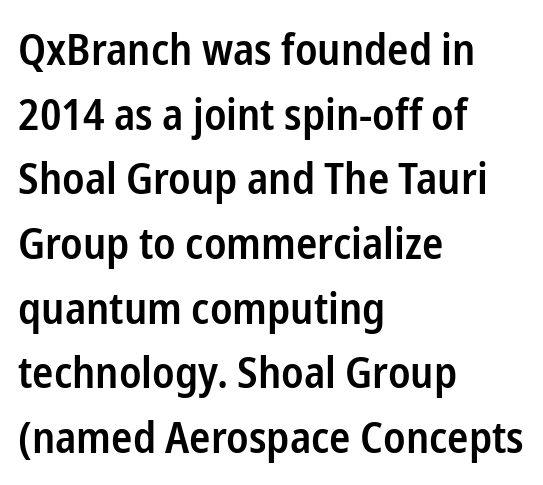
Students, note that the glyphs here touch the page at normal intervals. A typesetter would call this proportional, since set widths differ per character. The foot of each line stays bare and open. This rendering uses left alignment, leaving the right contour irregular.
